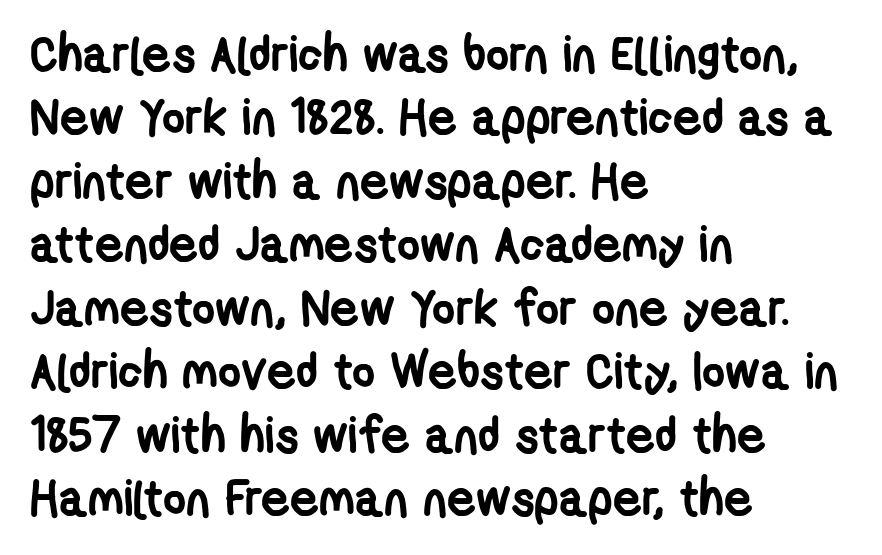
{"serif": "no", "bold": "yes", "weight": "semibold", "width": "condensed", "stroke_contrast": "low", "x_height": "medium", "monospaced": "no", "underline": "no", "align": "left", "line_spacing": "normal", "line_spacing_ratio": 1.27, "letter_spacing": "normal", "letter_spacing_em": 0.0, "glyph_px": 50}
